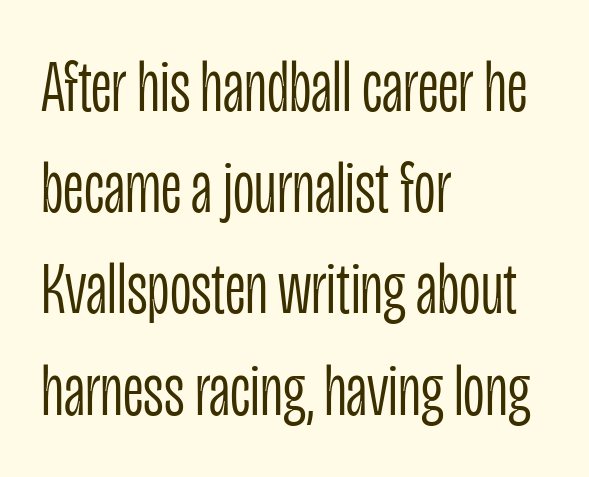
Q: Is the text bold? A: No.
Q: Is the text italic (slanted)? A: No, it is upright.
Q: Is the typeface a serif or a sans-serif typeface? A: Sans-serif.
Q: Is the text underlined? A: No.
Q: How is the paragraph aligned? A: Left-aligned.
Q: Is the spacing between letters normal or unusually wide? A: Normal.
Q: Is the spacing between lines tight, normal or loose? A: Normal.
Q: Width (condensed, normal, or wide)? A: Condensed.
Q: Stroke contrast? A: Low.
Q: x-height? A: Large.
Q: Monospaced? A: No.
